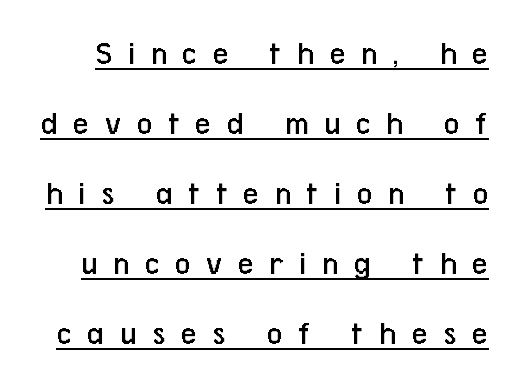
The glyphs in this specimen are sans serif. The block of text is sparse from top to bottom, with ample space between rows. Underlining? Definitely there. Summary of weight: not heavy and not bold.
